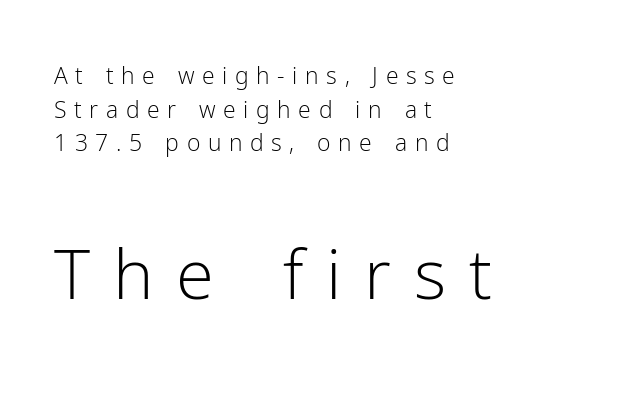
Unmarked baselines from the first word to the last. The paragraph shown leans on its left margin. These lines are rendered in a variable-pitch font. Nothing sits at the stroke ends, so this counts as sans-serif.
